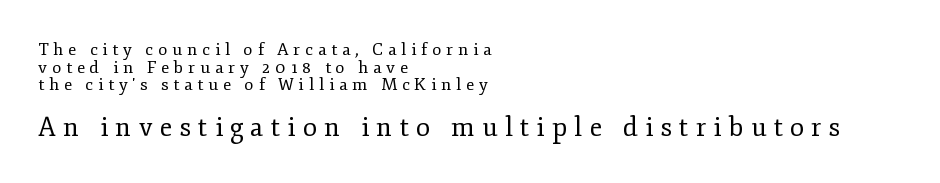
{"italic": "no", "bold": "no", "underline": "no", "align": "left", "line_spacing": "tight", "line_spacing_ratio": 1.03, "letter_spacing": "wide", "letter_spacing_em": 0.28, "larger_block": "second", "size_ratio": 1.53, "glyph_px": 26}
